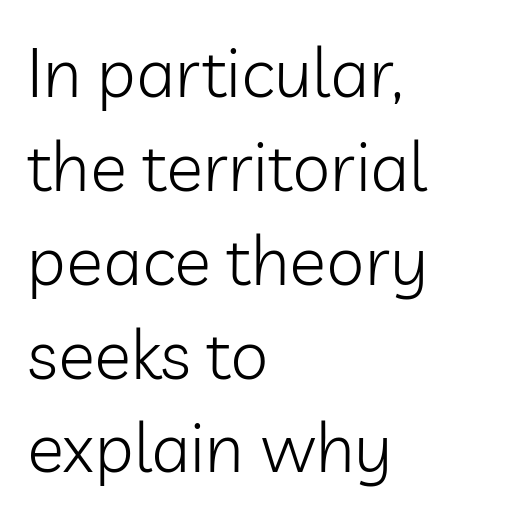
Q: Is the text bold? A: No.
Q: Is the text italic (slanted)? A: No, it is upright.
Q: Is the typeface a serif or a sans-serif typeface? A: Sans-serif.
Q: Is the text underlined? A: No.
Q: How is the paragraph aligned? A: Left-aligned.
Q: Is the spacing between letters normal or unusually wide? A: Normal.
Q: Is the spacing between lines tight, normal or loose? A: Normal.
Q: Width (condensed, normal, or wide)? A: Normal.
Q: Stroke contrast? A: Low.
Q: x-height? A: Medium.
Q: Monospaced? A: No.
